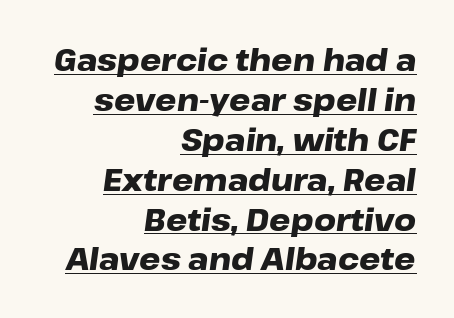
{"italic": "yes", "lean": "right", "slant_degrees": 8, "bold": "yes", "weight": "heavy", "width": "wide", "stroke_contrast": "low", "x_height": "medium", "monospaced": "no", "underline": "yes", "align": "right", "line_spacing": "normal", "line_spacing_ratio": 1.33, "letter_spacing": "normal", "letter_spacing_em": 0.0, "glyph_px": 30}
